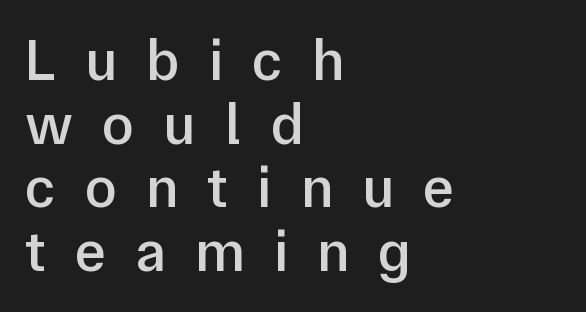
{"serif": "no", "italic": "no", "bold": "semi", "weight": "semibold", "width": "normal", "stroke_contrast": "low", "x_height": "medium", "monospaced": "no", "underline": "no", "align": "left", "line_spacing": "tight", "line_spacing_ratio": 1.08, "letter_spacing": "wide", "letter_spacing_em": 0.49, "glyph_px": 59}
